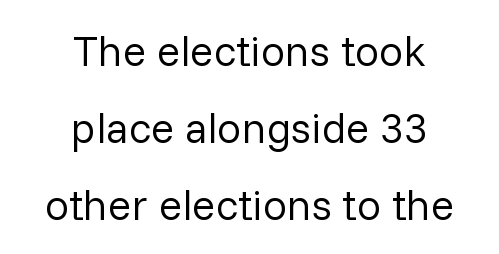
It's the straight-up-and-down kind of type. The typesetter chose a symmetrical, centered arrangement here. This rendering employs a face without finishing strokes, i.e., a sans-serif. A bare baseline throughout the passage. The rendering keeps characters at their native spacing.
